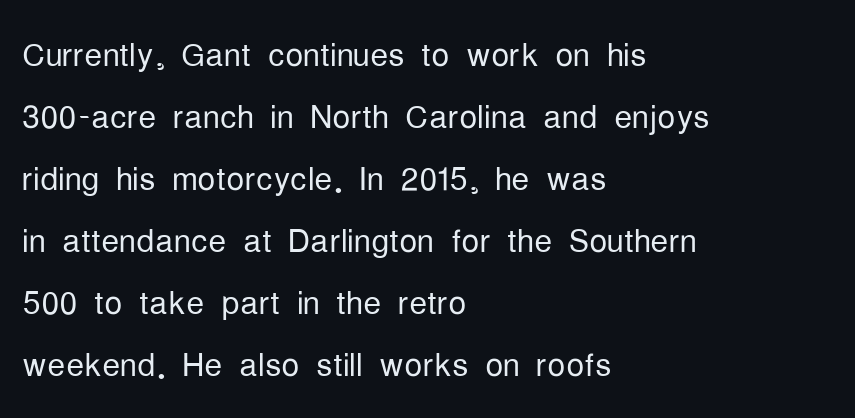
The image shows 45 px light, condensed sans-serif type, upright; set left-aligned, normal line spacing (1.38x), normal letter spacing, not underlined; low stroke contrast and a medium x-height.
